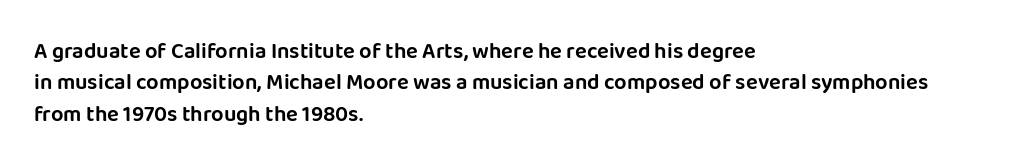
Q: Is the text italic (slanted)? A: No, it is upright.
Q: Is the text underlined? A: No.
Q: How is the paragraph aligned? A: Left-aligned.
Q: Is the spacing between letters normal or unusually wide? A: Normal.
Q: Is the spacing between lines tight, normal or loose? A: Normal.
